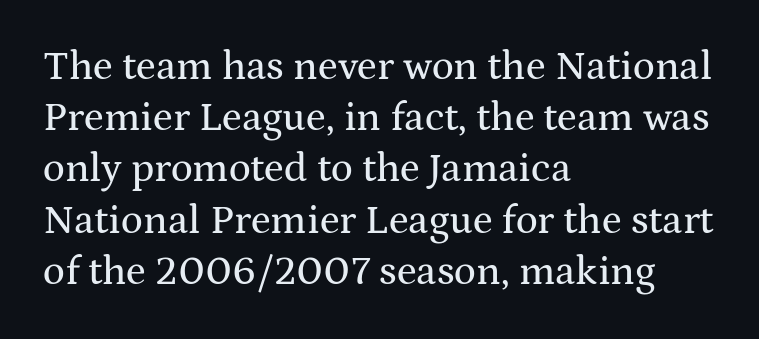
Q: Is the text italic (slanted)? A: No, it is upright.
Q: Is the typeface a serif or a sans-serif typeface? A: Serif.
Q: Is the text underlined? A: No.
Q: How is the paragraph aligned? A: Left-aligned.
Q: Is the spacing between letters normal or unusually wide? A: Normal.
Q: Is the spacing between lines tight, normal or loose? A: Normal.
Q: Width (condensed, normal, or wide)? A: Wide.
Q: Stroke contrast? A: Medium.
Q: x-height? A: Medium.
Q: Monospaced? A: No.
